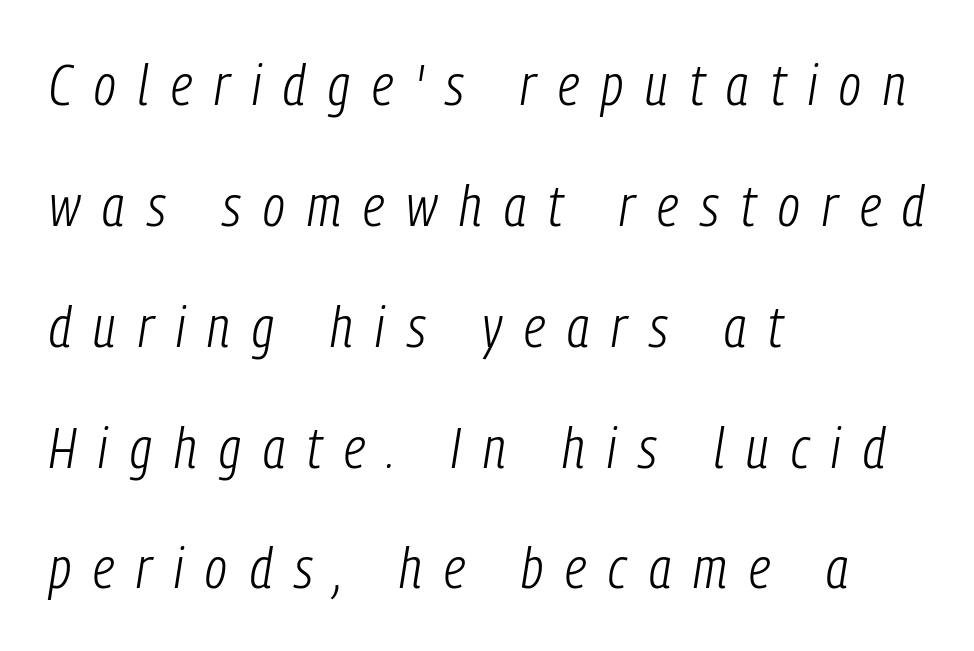
Note the varied advance widths — an 'i' is clearly narrower than an 'm'. The glyphs look as if they've been sheared to an angle. The words here are not underlined. Is the type heavy? It reads as light-to-regular instead. Interline gaps are noticeably wide in this sample.
